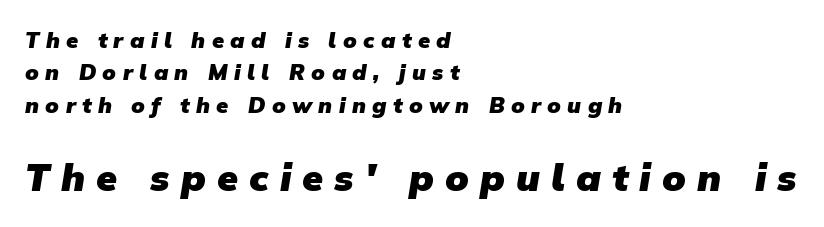
{"serif": "no", "bold": "yes", "weight": "heavy", "width": "normal", "stroke_contrast": "low", "x_height": "medium", "monospaced": "no", "underline": "no", "align": "left", "line_spacing": "normal", "line_spacing_ratio": 1.47, "letter_spacing": "wide", "letter_spacing_em": 0.29, "larger_block": "second", "size_ratio": 1.73, "glyph_px": 38}
